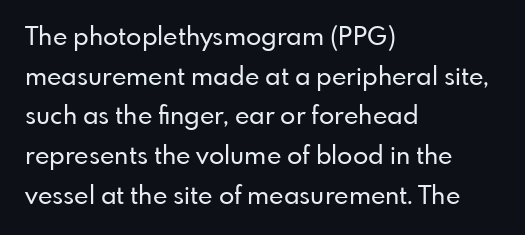
Q: Is the text italic (slanted)? A: No, it is upright.
Q: Is the text underlined? A: No.
Q: How is the paragraph aligned? A: Left-aligned.
Q: Is the spacing between letters normal or unusually wide? A: Normal.
Q: Is the spacing between lines tight, normal or loose? A: Normal.
